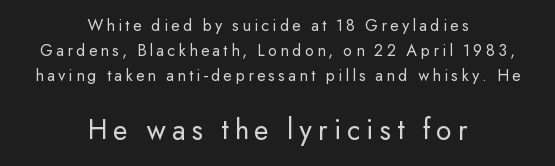
Proportional: the letters do not fall into vertical columns. Weight: in the light-to-regular range. Whoever set this made the second block the dominant, larger element. Lines of text with bare space underneath. The glyphs in this specimen are sans serif.
